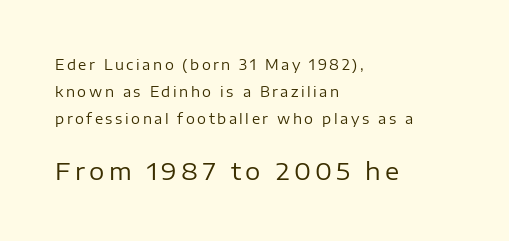
The image shows 24 px text type, upright; set left-aligned, loose line spacing (1.92x), not underlined; the second (bottom) block is 1.71x larger.
